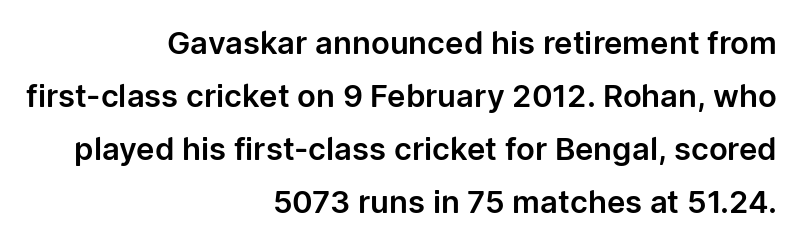
{"serif": "no", "italic": "no", "width": "normal", "stroke_contrast": "low", "x_height": "medium", "monospaced": "no", "underline": "no", "align": "right", "line_spacing_ratio": 1.71, "letter_spacing": "normal", "letter_spacing_em": 0.0, "glyph_px": 31}
